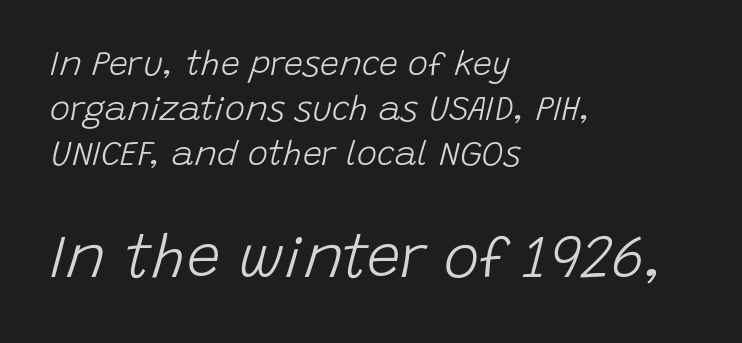
These lines stack with their left ends in a neat column. Compared with a typical body face, this is equally light or lighter still. If you drew a line through each stem, it would be angled. The zone under the glyphs is completely vacant. Is the lower block the larger one? Yes — the lower block carries the bigger type.
